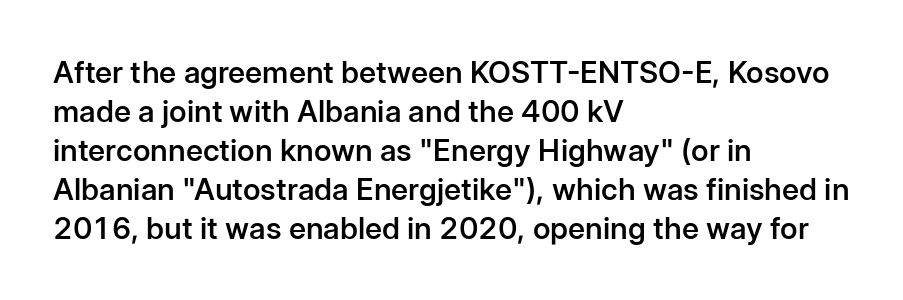
Q: Is the text bold? A: Semi-bold.
Q: Is the text italic (slanted)? A: No, it is upright.
Q: Is the typeface a serif or a sans-serif typeface? A: Sans-serif.
Q: Is the text underlined? A: No.
Q: How is the paragraph aligned? A: Left-aligned.
Q: Is the spacing between letters normal or unusually wide? A: Normal.
Q: Is the spacing between lines tight, normal or loose? A: Normal.
Q: Width (condensed, normal, or wide)? A: Normal.
Q: Stroke contrast? A: Low.
Q: x-height? A: Medium.
Q: Monospaced? A: No.
